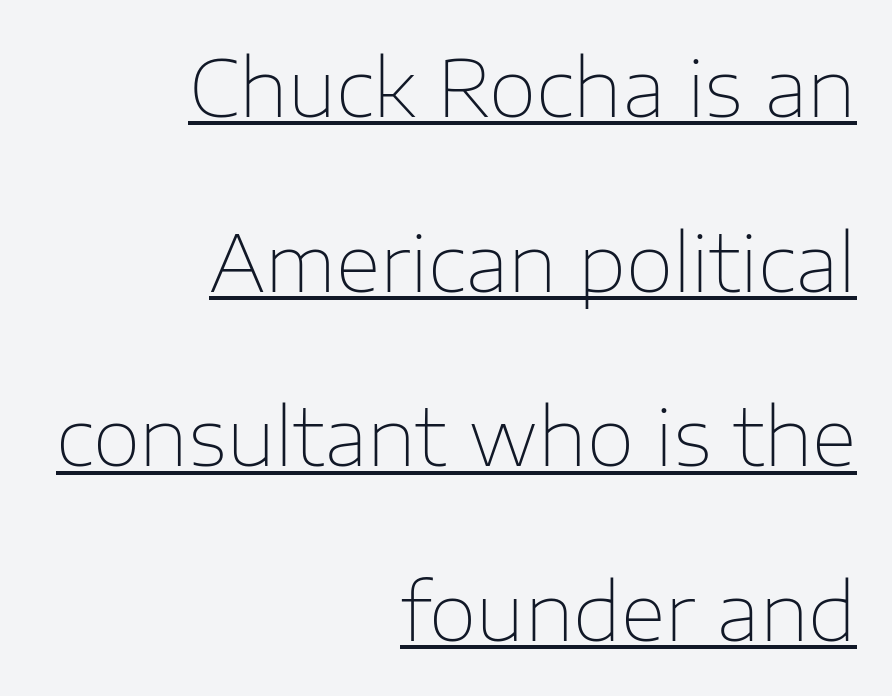
The image shows 78 px thin sans-serif type, upright; set right-aligned, loose line spacing (2.24x), normal letter spacing, underlined; low stroke contrast and a medium x-height.
